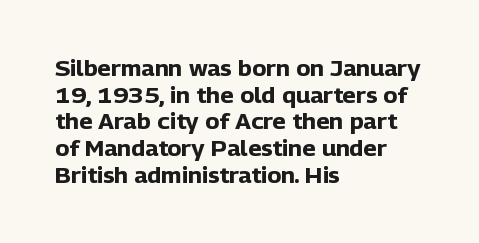
Q: Is the text bold? A: Yes.
Q: Is the text italic (slanted)? A: No, it is upright.
Q: Is the text underlined? A: No.
Q: How is the paragraph aligned? A: Left-aligned.
Q: Is the spacing between letters normal or unusually wide? A: Normal.
Q: Is the spacing between lines tight, normal or loose? A: Normal.
